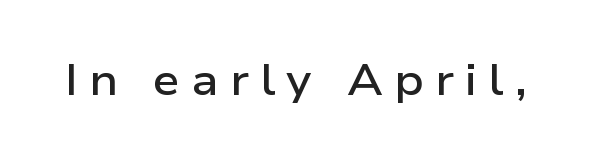
Check where the strokes stop: nothing finishes them off — pure sans. This is the in-between weight designers call semibold or demi. Type without underlining. The tracking reads as deliberately expanded to a designer's eye.
